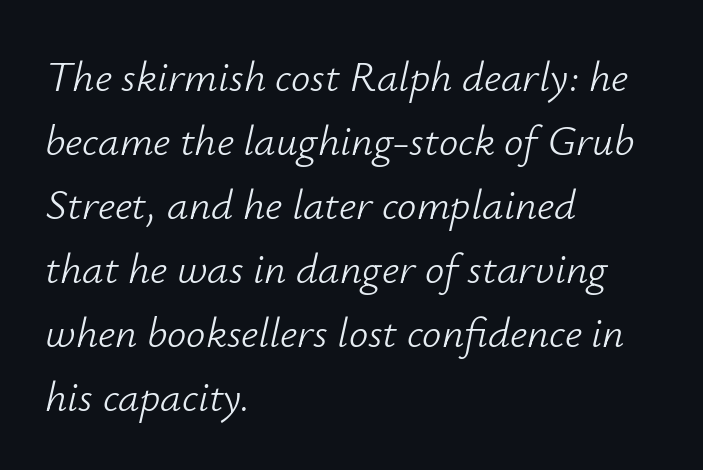
The image shows 43 px light type, italic (leaning right); set left-aligned, normal line spacing (1.49x), normal letter spacing, not underlined; low stroke contrast and a small x-height.
